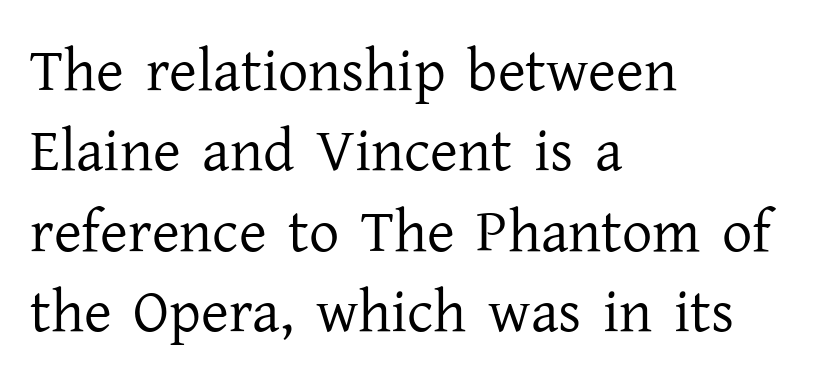
The image shows 60 px regular-weight serif type, upright; set left-aligned, normal line spacing (1.34x), normal letter spacing, not underlined; low stroke contrast and a medium x-height.
